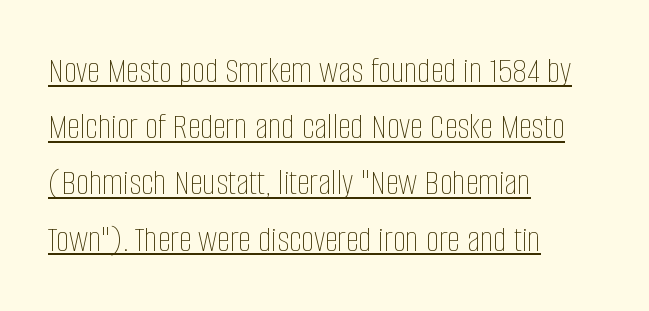
The image shows 37 px thin, condensed type, upright; set left-aligned, normal line spacing (1.52x), normal letter spacing, underlined; low stroke contrast and a large x-height.
